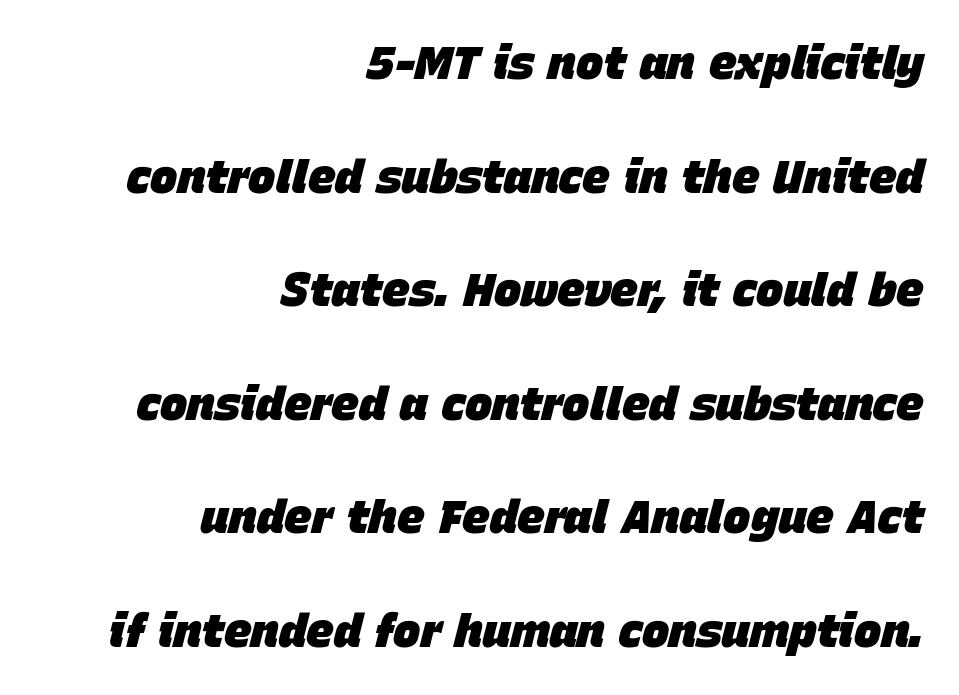
Does the copy run flush right? Yes — the right margin is perfectly even. Note the varied advance widths — an 'i' is clearly narrower than an 'm'. Look at the stroke-to-counter ratio: heavy, a bold. Interline gaps are noticeably wide in this sample. Honestly, the letter spacing is just normal — you wouldn't notice it.
